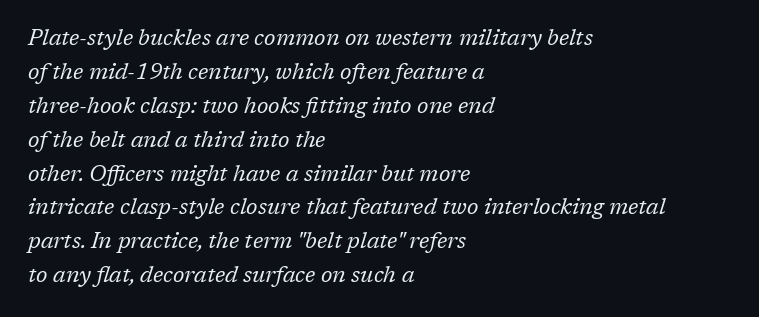
{"italic": "yes", "lean": "right", "slant_degrees": 17, "bold": "no", "underline": "no", "align": "left", "line_spacing": "normal", "line_spacing_ratio": 1.54, "letter_spacing": "normal", "letter_spacing_em": 0.0, "glyph_px": 22}
